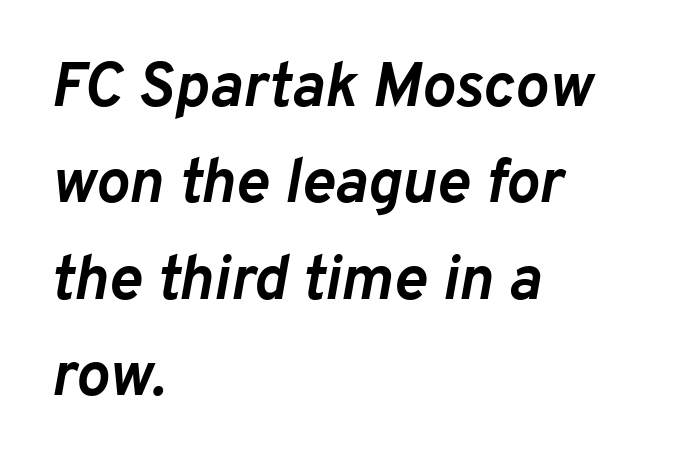
Q: Is the text bold? A: Yes.
Q: Is the text italic (slanted)? A: Yes, it leans right by about 10 degrees.
Q: Is the text underlined? A: No.
Q: How is the paragraph aligned? A: Left-aligned.
Q: Is the spacing between letters normal or unusually wide? A: Normal.
Q: Is the spacing between lines tight, normal or loose? A: Normal.
Q: Width (condensed, normal, or wide)? A: Normal.
Q: Stroke contrast? A: Low.
Q: x-height? A: Medium.
Q: Monospaced? A: No.
